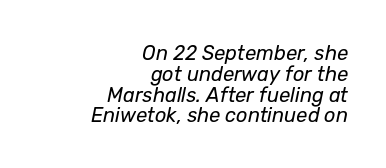
Vertical spacing — tight. On a weight scale, this lands at 450 or below. Is the block centered? No — it sits flush against the right margin. Letters rest on an invisible, unmarked baseline. These lines were composed using italics.
